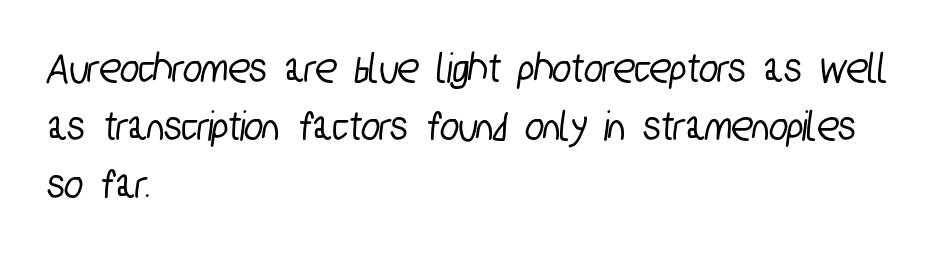
The image shows 44 px condensed sans-serif type; set left-aligned, normal line spacing (1.32x), normal letter spacing, not underlined; low stroke contrast and a medium x-height.
